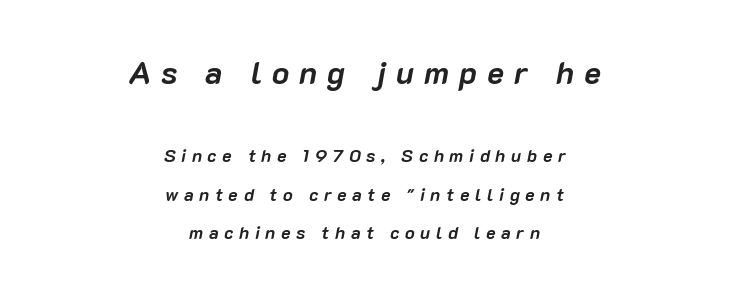
You can tell it's italic because the verticals aren't actually vertical. Summary of vertical rhythm: relaxed, with wide interline spacing. Does the weight exceed regular? Yes, all the way to bold. The foot of each line stays bare and open. This sample uses expanded letter spacing, leaving extra air between glyphs.
